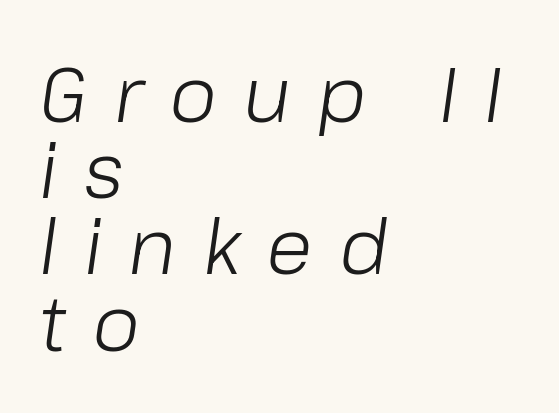
{"italic": "yes", "lean": "right", "slant_degrees": 8, "bold": "no", "weight": "light", "width": "normal", "stroke_contrast": "low", "x_height": "medium", "monospaced": "no", "underline": "no", "align": "left", "line_spacing": "tight", "line_spacing_ratio": 0.99, "letter_spacing": "wide", "letter_spacing_em": 0.34, "glyph_px": 77}
